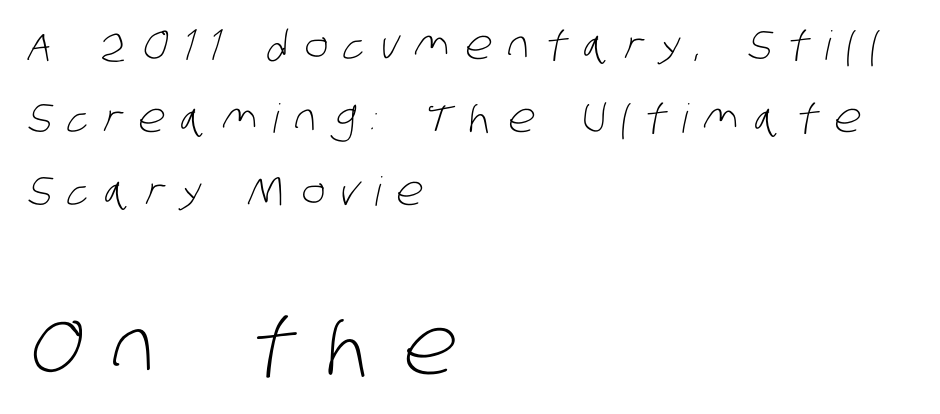
Each stroke keeps to a modest, everyday thickness or less. The passage shown is typeset with a sans-serif family. Reading down the block, your eye returns to a fixed left position each line. Character widths vary here, with narrow letters taking less room than wide ones. The rendering inserts visible extra space after every character. Anything drawn beneath the words? Only blank space.
